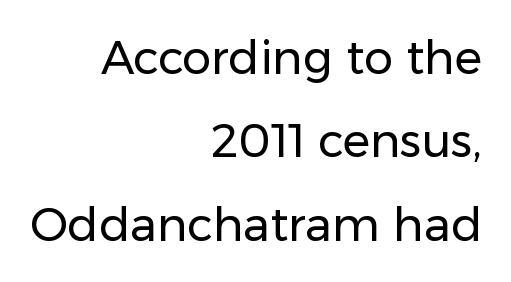
Q: Is the text bold? A: No.
Q: Is the text italic (slanted)? A: No, it is upright.
Q: Is the typeface a serif or a sans-serif typeface? A: Sans-serif.
Q: Is the text underlined? A: No.
Q: How is the paragraph aligned? A: Right-aligned.
Q: Is the spacing between letters normal or unusually wide? A: Normal.
Q: Width (condensed, normal, or wide)? A: Normal.
Q: Stroke contrast? A: Low.
Q: x-height? A: Medium.
Q: Monospaced? A: No.
